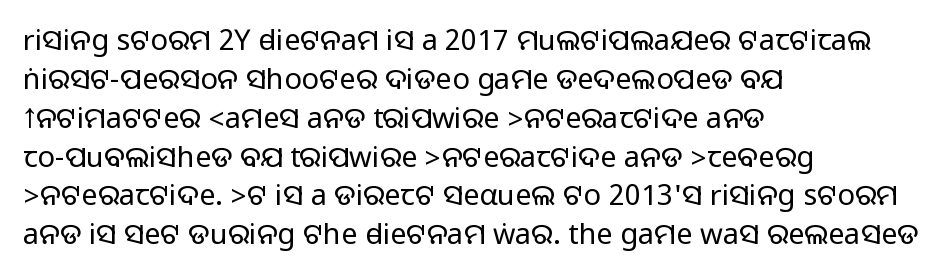
Q: Is the text italic (slanted)? A: No, it is upright.
Q: Is the typeface a serif or a sans-serif typeface? A: Sans-serif.
Q: Is the text underlined? A: No.
Q: How is the paragraph aligned? A: Left-aligned.
Q: Is the spacing between letters normal or unusually wide? A: Normal.
Q: Is the spacing between lines tight, normal or loose? A: Normal.
Q: Width (condensed, normal, or wide)? A: Normal.
Q: Stroke contrast? A: Medium.
Q: Monospaced? A: No.
